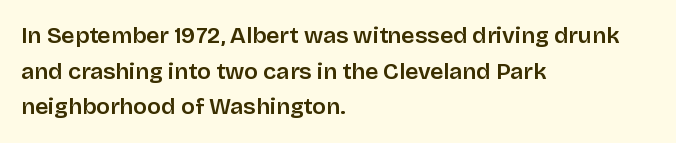
Every row of glyphs begins at an identical x-position on the left. The passage shown has conventional tracking throughout. A typesetter would mark this as roman, not italic. Letters rest on an invisible, unmarked baseline. In terms of leading, this rendering sits right in the middle.
